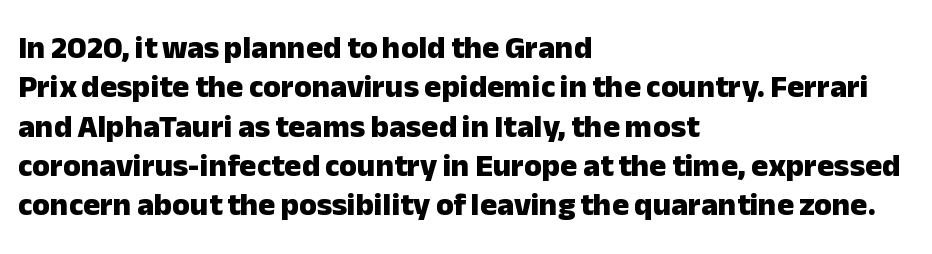
The compositor pushed each line to the left boundary. The letterforms sit shoulder to shoulder at normal distance. Each letter keeps its own natural width here, so spacing adapts to shape. Underlining? Definitely not there. No italicization has been applied; the sample stays upright. Heavy, bold letterforms.
